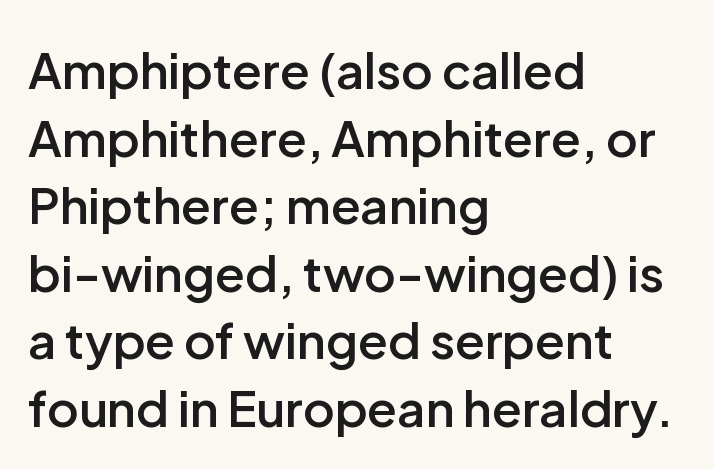
Plain, unruled lines of type. Every character sits straight up, as roman type does. Check where the strokes stop: nothing finishes them off — pure sans. The strokes are fattened partway — semibold, not bold. These lines are rendered in a variable-pitch font. Line beginnings align vertically; line endings do not.
